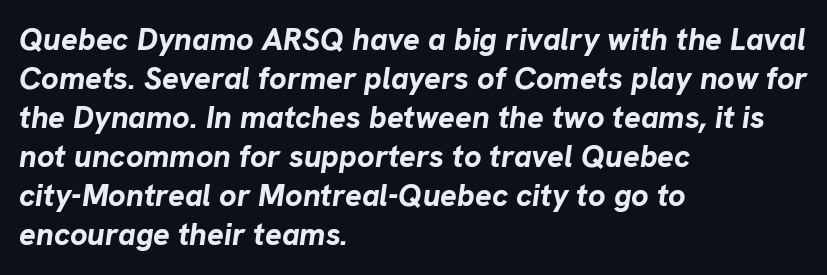
The image shows 31 px bold type, italic (leaning right); set left-aligned, normal line spacing (1.26x), normal letter spacing, not underlined; low stroke contrast and a medium x-height.
